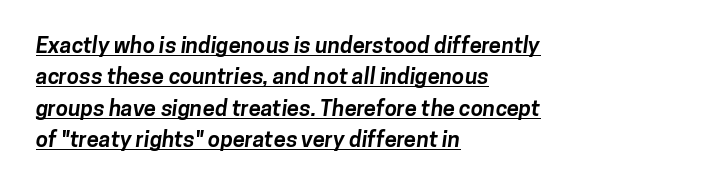
Q: Is the text bold? A: Yes.
Q: Is the text underlined? A: Yes.
Q: How is the paragraph aligned? A: Left-aligned.
Q: Is the spacing between letters normal or unusually wide? A: Normal.
Q: Is the spacing between lines tight, normal or loose? A: Normal.
